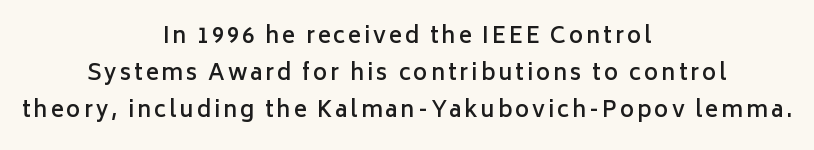
{"italic": "no", "bold": "semi", "underline": "no", "align": "center", "line_spacing": "normal", "line_spacing_ratio": 1.68, "glyph_px": 22}
